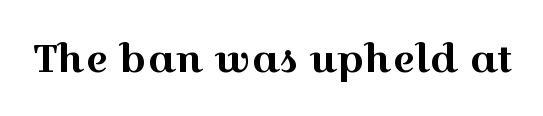
The image shows 39 px wide serif type, upright; set normal letter spacing, not underlined; a medium x-height.
